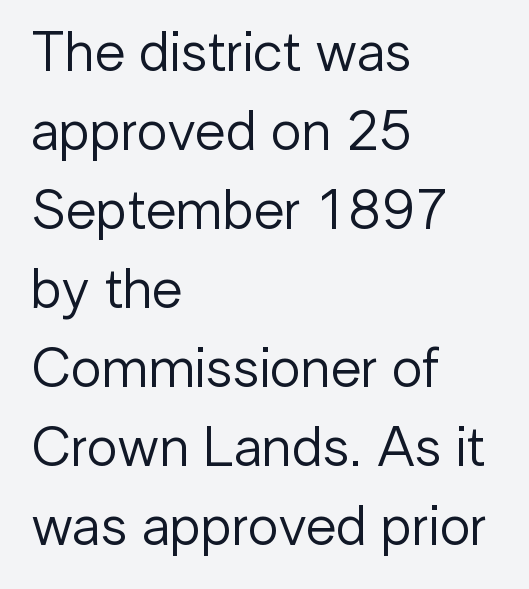
Q: Is the text bold? A: No.
Q: Is the text italic (slanted)? A: No, it is upright.
Q: Is the typeface a serif or a sans-serif typeface? A: Sans-serif.
Q: Is the text underlined? A: No.
Q: How is the paragraph aligned? A: Left-aligned.
Q: Is the spacing between letters normal or unusually wide? A: Normal.
Q: Is the spacing between lines tight, normal or loose? A: Normal.
Q: Width (condensed, normal, or wide)? A: Normal.
Q: Stroke contrast? A: Low.
Q: x-height? A: Medium.
Q: Monospaced? A: No.
